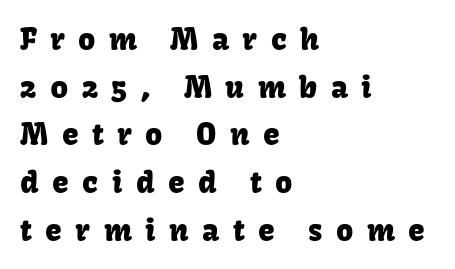
Q: Is the text italic (slanted)? A: No, it is upright.
Q: Is the typeface a serif or a sans-serif typeface? A: Sans-serif.
Q: Is the text underlined? A: No.
Q: How is the paragraph aligned? A: Left-aligned.
Q: Is the spacing between letters normal or unusually wide? A: Unusually wide.
Q: Is the spacing between lines tight, normal or loose? A: Normal.
Q: Width (condensed, normal, or wide)? A: Normal.
Q: Stroke contrast? A: Low.
Q: x-height? A: Medium.
Q: Monospaced? A: No.
